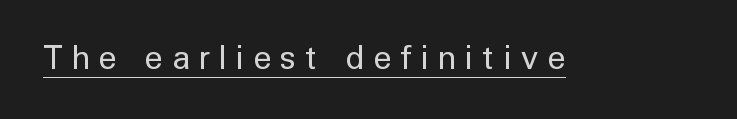
This is roman type, the default non-slanted kind. Characters follow at a spacing far wider than the type designer built in. What decoration does the sample have? An underline. The font sits on the lighter half of the weight spectrum, regular included.
